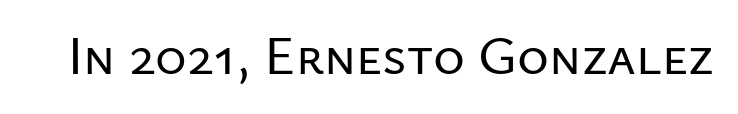
Check under the words: just untouched page. Observe the ordinary spacing: letters are neighbours, not strangers. The type family on display is of the sans-serif kind. Here the designer chose a conventional face with non-uniform glyph widths. The typography opts for an upright posture over an oblique one.
